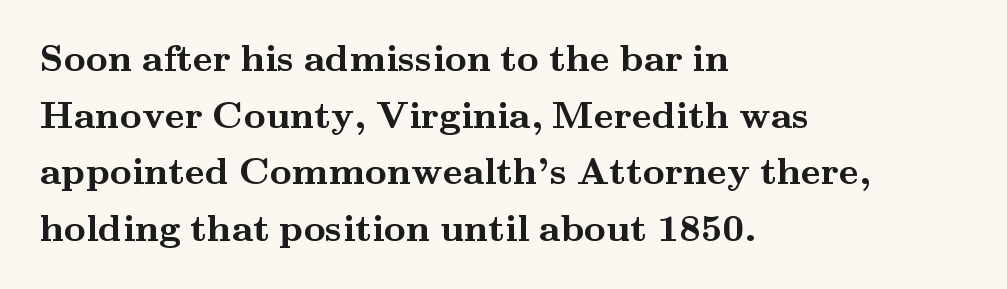
{"serif": "yes", "italic": "no", "bold": "yes", "weight": "semibold", "width": "wide", "stroke_contrast": "medium", "x_height": "small", "monospaced": "no", "underline": "no", "align": "left", "line_spacing": "normal", "line_spacing_ratio": 1.49, "letter_spacing": "normal", "letter_spacing_em": 0.0, "glyph_px": 38}
